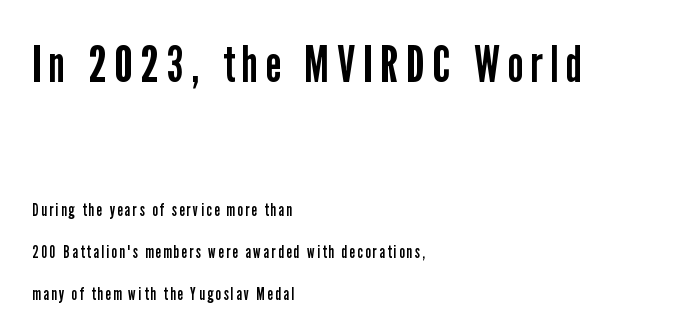
Q: Is the text bold? A: No.
Q: Is the text italic (slanted)? A: No, it is upright.
Q: Is the typeface a serif or a sans-serif typeface? A: Sans-serif.
Q: Is the text underlined? A: No.
Q: How is the paragraph aligned? A: Left-aligned.
Q: Is the spacing between lines tight, normal or loose? A: Loose.
Q: Which block of text is set in a larger size, the first (top) or the second (bottom)? A: The first (top) one.
Q: Width (condensed, normal, or wide)? A: Condensed.
Q: Stroke contrast? A: Low.
Q: x-height? A: Medium.
Q: Monospaced? A: No.
